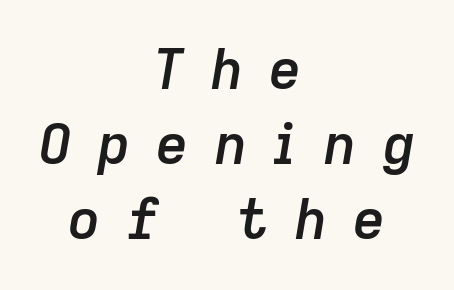
The letterforms stand isolated, each surrounded by extra space. The rendering positions every line midway between the sides. You could not count columns in this text — the font is proportionally spaced. The glyphs are unaccompanied by any horizontal stroke below them.
